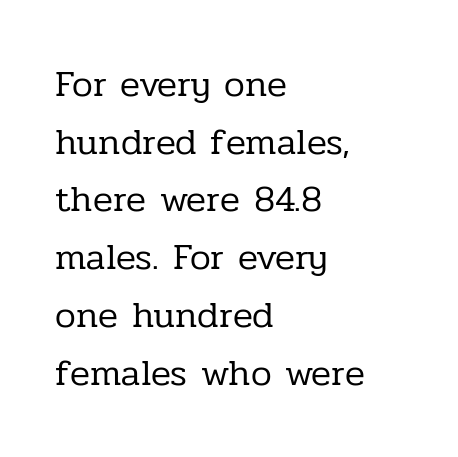
The image shows 37 px regular-weight serif type, upright; set left-aligned, normal line spacing (1.56x), normal letter spacing, not underlined; low stroke contrast and a medium x-height.
